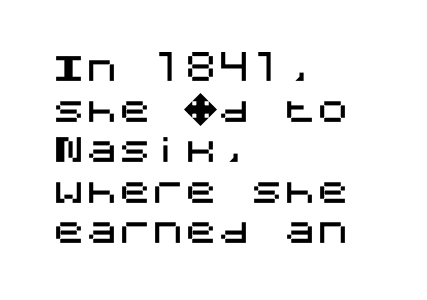
Q: Is the text italic (slanted)? A: No, it is upright.
Q: Is the typeface a serif or a sans-serif typeface? A: Sans-serif.
Q: Is the text underlined? A: No.
Q: How is the paragraph aligned? A: Left-aligned.
Q: Is the spacing between letters normal or unusually wide? A: Normal.
Q: Width (condensed, normal, or wide)? A: Normal.
Q: Stroke contrast? A: Medium.
Q: x-height? A: Large.
